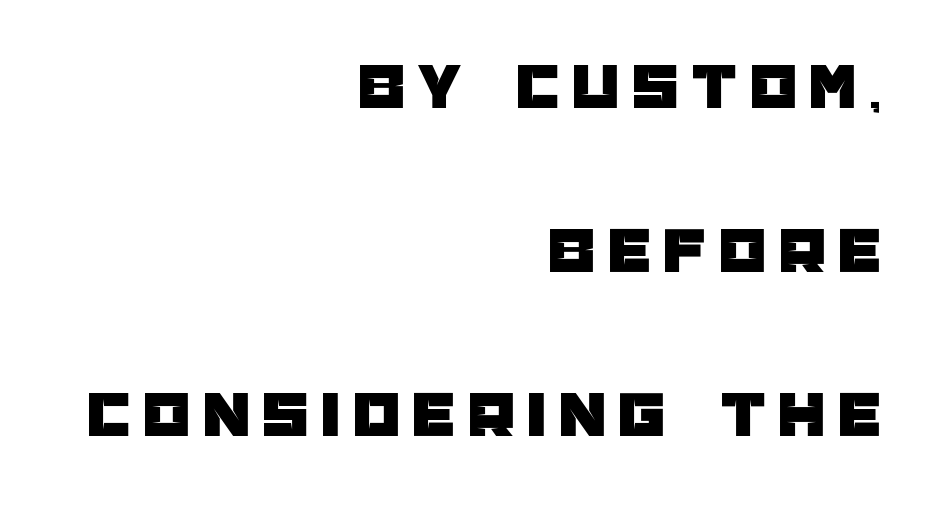
The image shows 67 px sans-serif type, upright; set right-aligned, loose line spacing (2.45x), not underlined; low stroke contrast and a large x-height.
